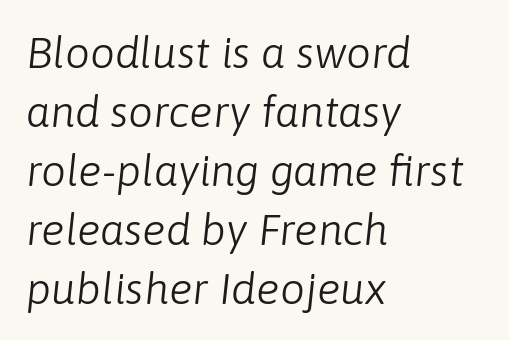
Is the stroke heavy? The answer is a plain regular-or-lighter. The passage shown is typed in a proportional face where columns would drift. Between one letter and the next there's only the usual sliver of space. Line starts are locked; line ends wander.
